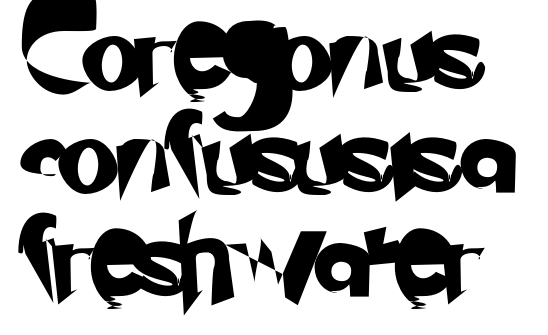
{"serif": "no", "width": "normal", "stroke_contrast": "low", "x_height": "small", "monospaced": "no", "underline": "no", "align": "left", "line_spacing": "normal", "line_spacing_ratio": 1.31, "letter_spacing": "normal", "letter_spacing_em": 0.0, "glyph_px": 79}
